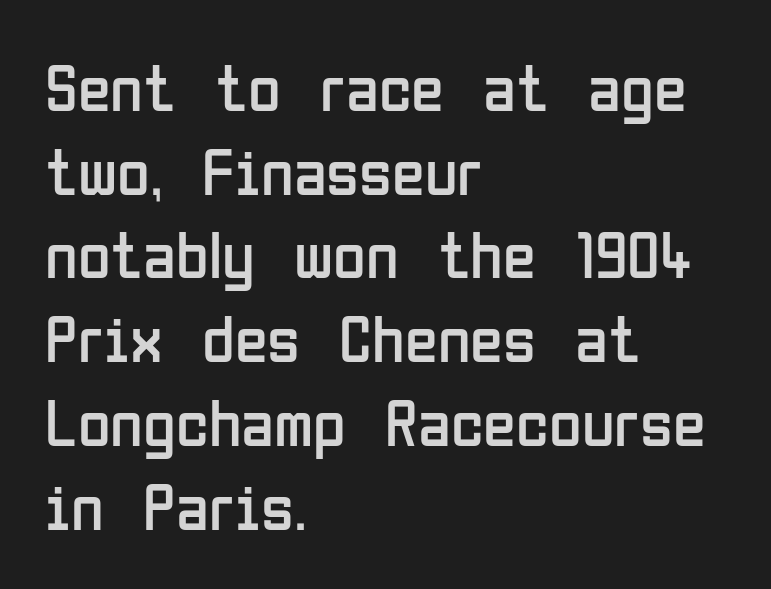
{"serif": "no", "italic": "no", "bold": "no", "weight": "regular", "width": "condensed", "stroke_contrast": "low", "x_height": "medium", "monospaced": "no", "underline": "no", "align": "left", "line_spacing": "normal", "line_spacing_ratio": 1.25, "letter_spacing": "normal", "letter_spacing_em": 0.0, "glyph_px": 67}
